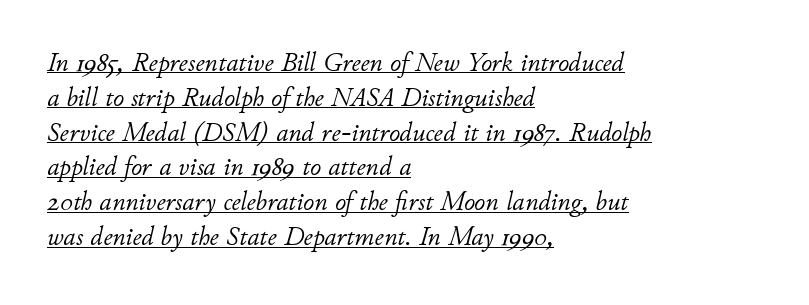
{"italic": "yes", "lean": "right", "slant_degrees": 11, "bold": "no", "underline": "yes", "align": "left", "line_spacing": "normal", "line_spacing_ratio": 1.29, "letter_spacing": "normal", "letter_spacing_em": 0.0, "glyph_px": 27}
